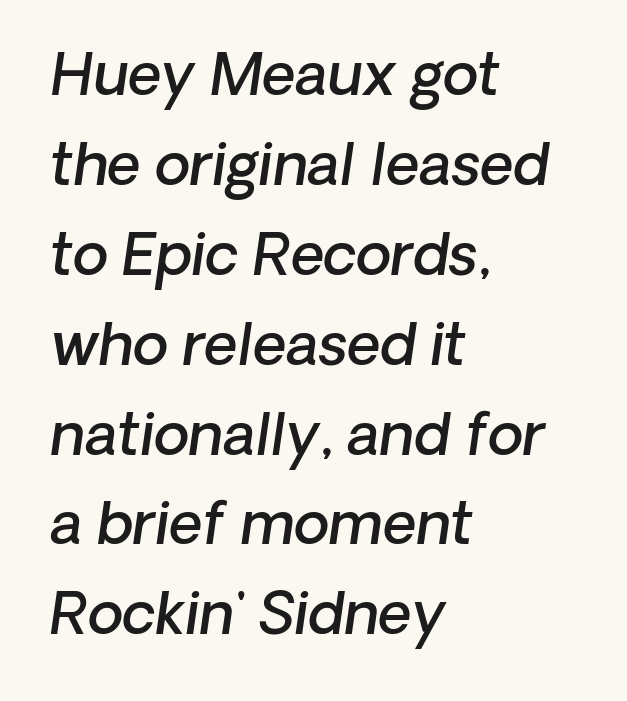
Q: Is the text bold? A: Semi-bold.
Q: Is the text italic (slanted)? A: Yes, it leans right by about 8 degrees.
Q: Is the text underlined? A: No.
Q: How is the paragraph aligned? A: Left-aligned.
Q: Is the spacing between letters normal or unusually wide? A: Normal.
Q: Is the spacing between lines tight, normal or loose? A: Normal.
Q: Width (condensed, normal, or wide)? A: Normal.
Q: Stroke contrast? A: Low.
Q: x-height? A: Medium.
Q: Monospaced? A: No.
